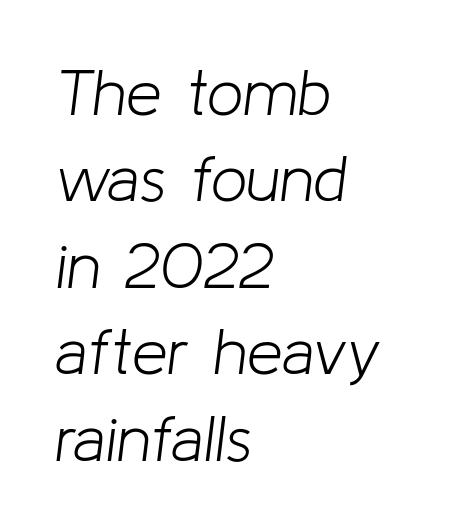
{"italic": "yes", "lean": "right", "slant_degrees": 8, "bold": "no", "weight": "light", "width": "normal", "stroke_contrast": "low", "x_height": "medium", "monospaced": "no", "underline": "no", "align": "left", "line_spacing": "normal", "line_spacing_ratio": 1.35, "letter_spacing": "normal", "letter_spacing_em": 0.0, "glyph_px": 64}
